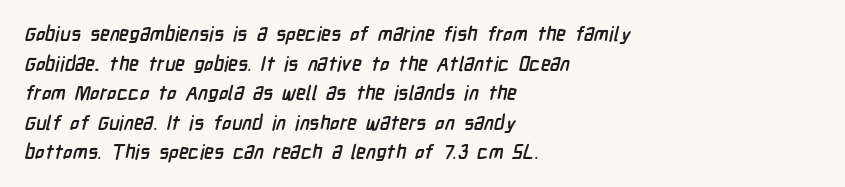
Q: Is the text bold? A: Yes.
Q: Is the text underlined? A: No.
Q: How is the paragraph aligned? A: Left-aligned.
Q: Is the spacing between letters normal or unusually wide? A: Normal.
Q: Is the spacing between lines tight, normal or loose? A: Normal.
